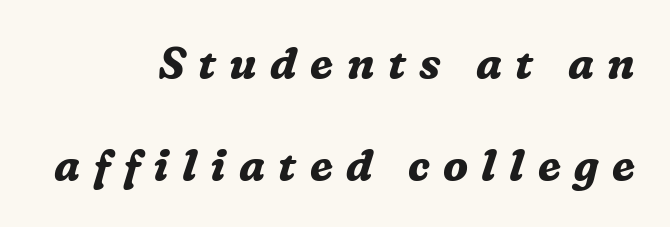
The image shows 43 px bold serif type, italic (leaning right); set right-aligned, loose line spacing (2.38x), unusually wide letter spacing (+0.31 em), not underlined; medium stroke contrast and a medium x-height.
